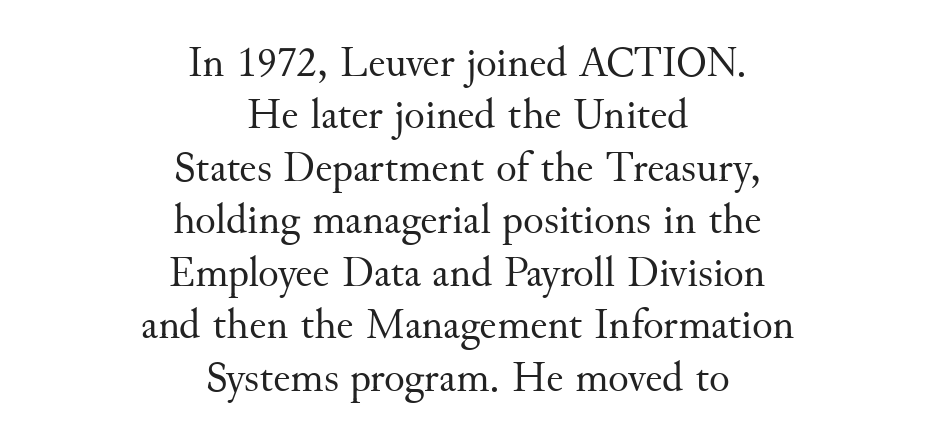
The image shows 43 px regular-weight serif type, upright; set centered, line spacing 1.22x, normal letter spacing, not underlined; medium stroke contrast and a small x-height.
